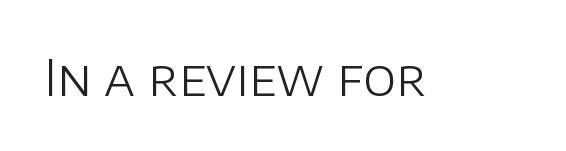
{"serif": "no", "italic": "no", "bold": "no", "weight": "light", "width": "normal", "stroke_contrast": "low", "x_height": "large", "monospaced": "no", "underline": "no", "letter_spacing": "normal", "letter_spacing_em": 0.0, "glyph_px": 50}
